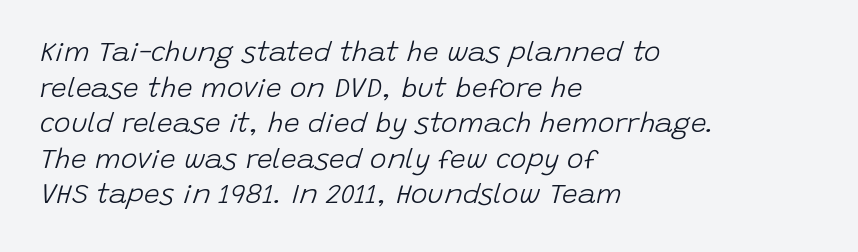
{"italic": "yes", "lean": "right", "slant_degrees": 15, "bold": "no", "weight": "light", "width": "normal", "stroke_contrast": "low", "x_height": "large", "monospaced": "no", "underline": "no", "align": "left", "line_spacing": "normal", "line_spacing_ratio": 1.27, "letter_spacing": "normal", "letter_spacing_em": 0.0, "glyph_px": 28}
